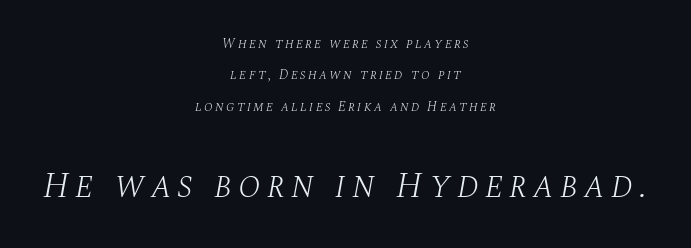
Q: Is the text bold? A: No.
Q: Is the text italic (slanted)? A: Yes, it leans right by about 10 degrees.
Q: Is the typeface a serif or a sans-serif typeface? A: Serif.
Q: Is the text underlined? A: No.
Q: How is the paragraph aligned? A: Centered.
Q: Is the spacing between lines tight, normal or loose? A: Loose.
Q: Which block of text is set in a larger size, the first (top) or the second (bottom)? A: The second (bottom) one.
Q: Width (condensed, normal, or wide)? A: Normal.
Q: Stroke contrast? A: Medium.
Q: x-height? A: Large.
Q: Monospaced? A: No.
